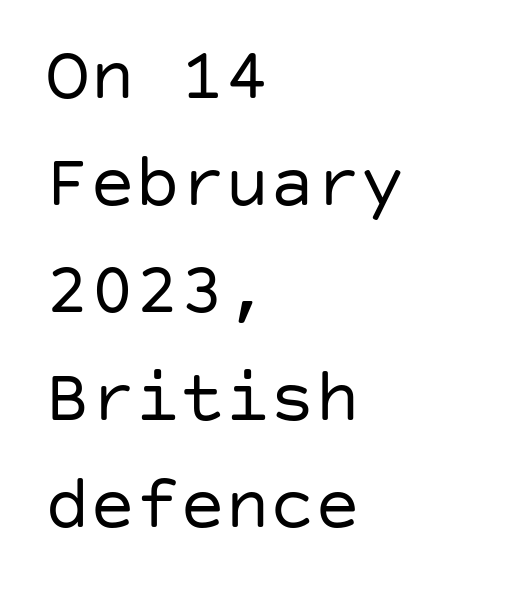
Tracking here is standard; glyphs follow each other at the usual distance. The foot of each line stays bare and open. The face looks like a standard text weight, possibly lighter. A classic flush-left, rag-right setting is used for this passage.
